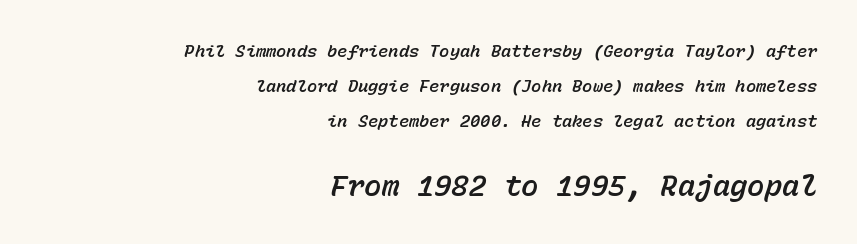
{"italic": "yes", "lean": "right", "slant_degrees": 15, "width": "normal", "stroke_contrast": "low", "x_height": "medium", "monospaced": "yes", "underline": "no", "align": "right", "line_spacing": "loose", "line_spacing_ratio": 2.05, "letter_spacing": "normal", "letter_spacing_em": 0.0, "larger_block": "second", "size_ratio": 1.71, "glyph_px": 29}
